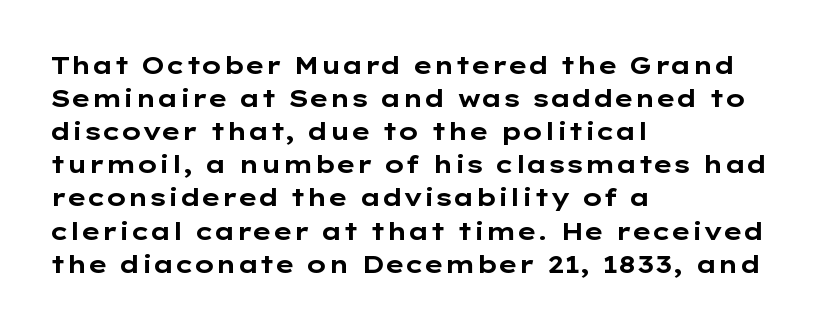
The image shows 24 px bold type, upright; set left-aligned, normal line spacing (1.38x), normal letter spacing, not underlined.
